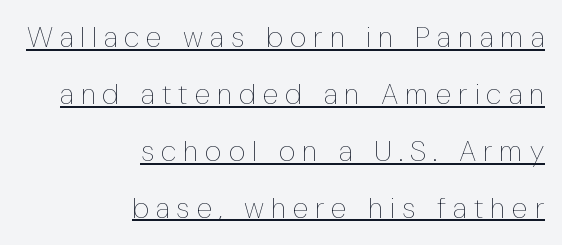
{"italic": "no", "bold": "no", "weight": "thin", "width": "condensed", "stroke_contrast": "low", "x_height": "medium", "monospaced": "no", "underline": "yes", "align": "right", "line_spacing": "loose", "line_spacing_ratio": 1.96, "letter_spacing": "wide", "letter_spacing_em": 0.24, "glyph_px": 29}
